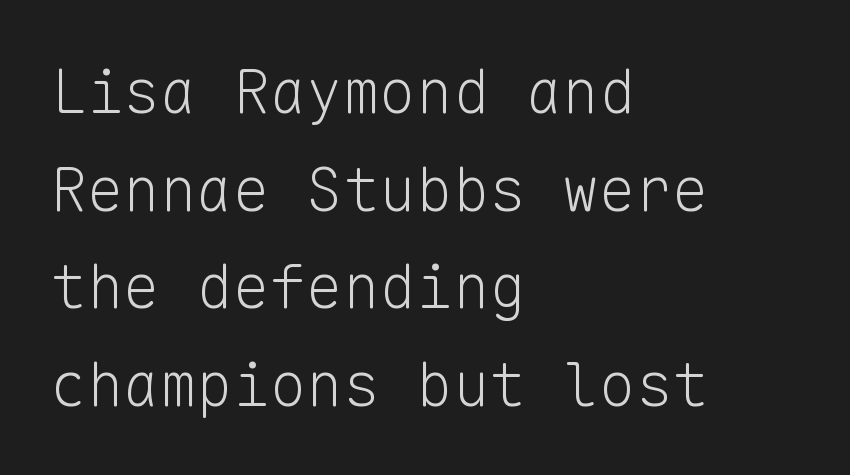
{"serif": "no", "italic": "no", "bold": "no", "weight": "light", "width": "normal", "stroke_contrast": "low", "x_height": "medium", "monospaced": "yes", "underline": "no", "align": "left", "line_spacing": "normal", "line_spacing_ratio": 1.6, "letter_spacing": "normal", "letter_spacing_em": 0.0, "glyph_px": 61}
